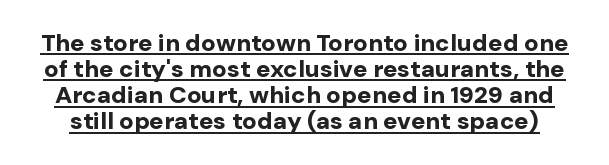
The image shows 24 px bold type, upright; set tight line spacing (1.09x), normal letter spacing, underlined.
